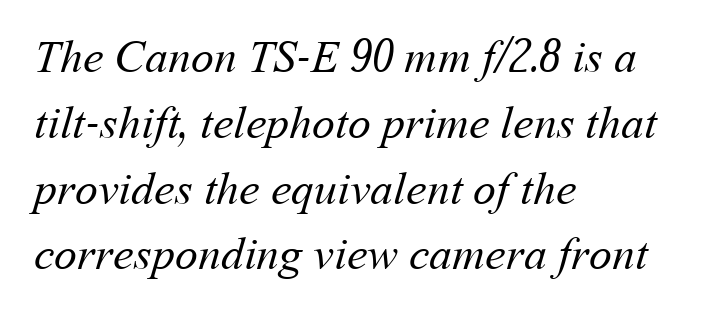
The setting favours the left margin, as ordinary paragraphs usually do. Only glyphs here, with clear space below each row. Each new line begins a customary step beneath the previous one. Nothing unusual about the tracking: characters are spaced as the font intends. Stems and bowls with no extra thickness — not bold.
